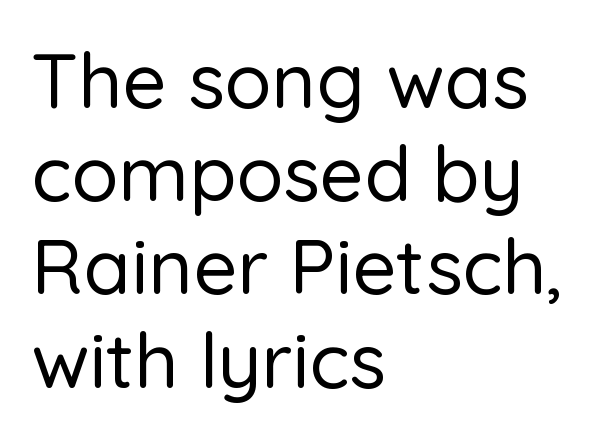
The paragraph shown leans on its left margin. The letters stand upright; this is a roman face. Each word holds together tightly as a unit, with standard inter-letter gaps. The zone under the glyphs is completely vacant. Stroke terminals: plain, sans-serif.
